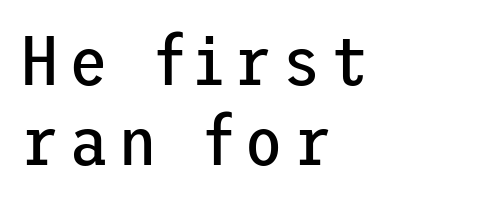
{"serif": "no", "italic": "no", "bold": "no", "weight": "regular", "width": "normal", "stroke_contrast": "low", "x_height": "medium", "underline": "no", "align": "left", "line_spacing": "tight", "line_spacing_ratio": 1.13, "glyph_px": 71}
